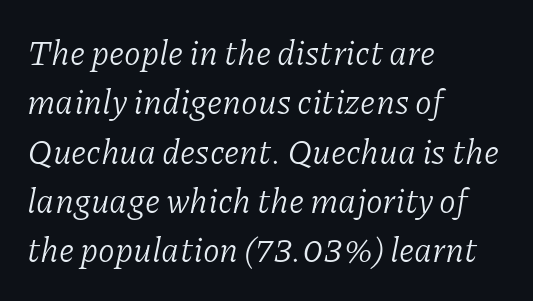
Summary of vertical rhythm: regular, with standard interline spacing. Do the characters align in a grid? No, the font is proportional. The type family on display is of the serif kind. Left-aligned paragraph, ragged on the right.
